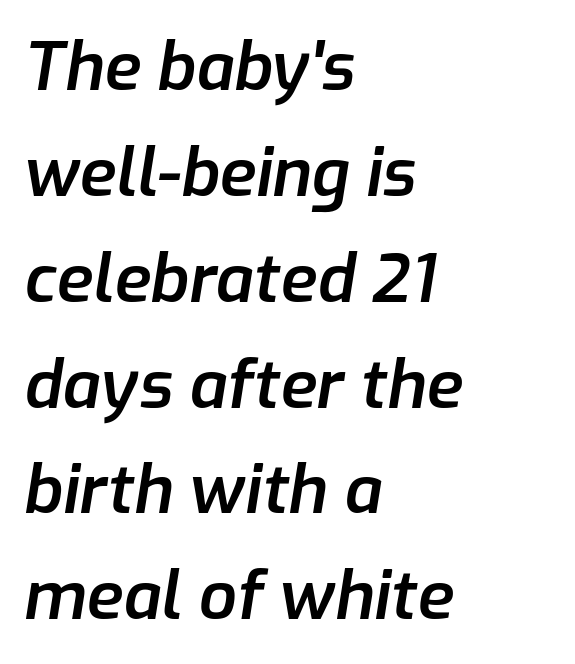
{"italic": "yes", "lean": "right", "slant_degrees": 9, "bold": "semi", "weight": "semibold", "width": "normal", "stroke_contrast": "low", "x_height": "medium", "monospaced": "no", "underline": "no", "align": "left", "line_spacing": "normal", "line_spacing_ratio": 1.58, "letter_spacing": "normal", "letter_spacing_em": 0.0, "glyph_px": 67}
